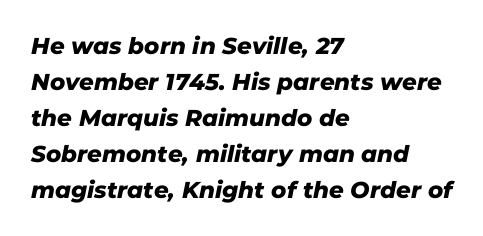
Compared with typical paragraphs, the rows here are spaced about the same. Short note: letters normally spaced. Visually the block forms a straight wall on the left and a jagged coastline on the right. The gap between lines stays unmarked.
